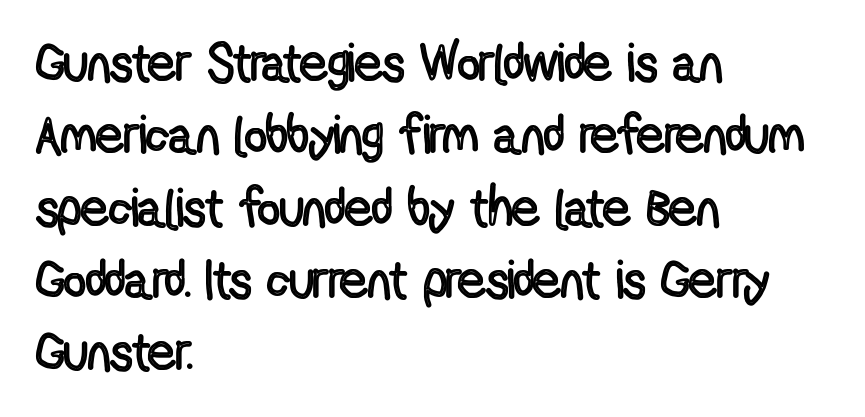
Q: Is the text italic (slanted)? A: No, it is upright.
Q: Is the text underlined? A: No.
Q: How is the paragraph aligned? A: Left-aligned.
Q: Is the spacing between letters normal or unusually wide? A: Normal.
Q: Is the spacing between lines tight, normal or loose? A: Normal.
Q: Width (condensed, normal, or wide)? A: Condensed.
Q: x-height? A: Medium.
Q: Monospaced? A: No.
